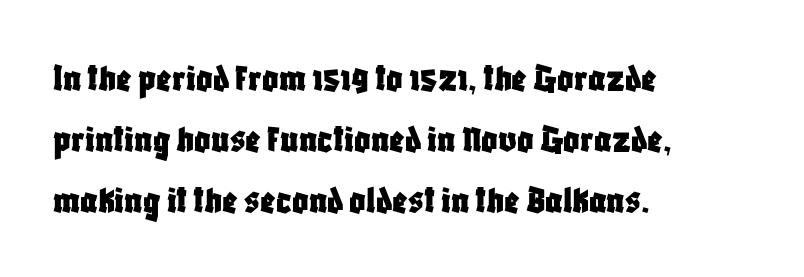
To sum up the face: it is a sans, with no serifs. It's the straight-up-and-down kind of type. A typesetter would call this leading conventional body-copy spacing. Look at the tracking — it's just the regular setting, nothing added. A typesetter would call this proportional, since set widths differ per character. The specimen omits any rule beneath the text block's lines.
